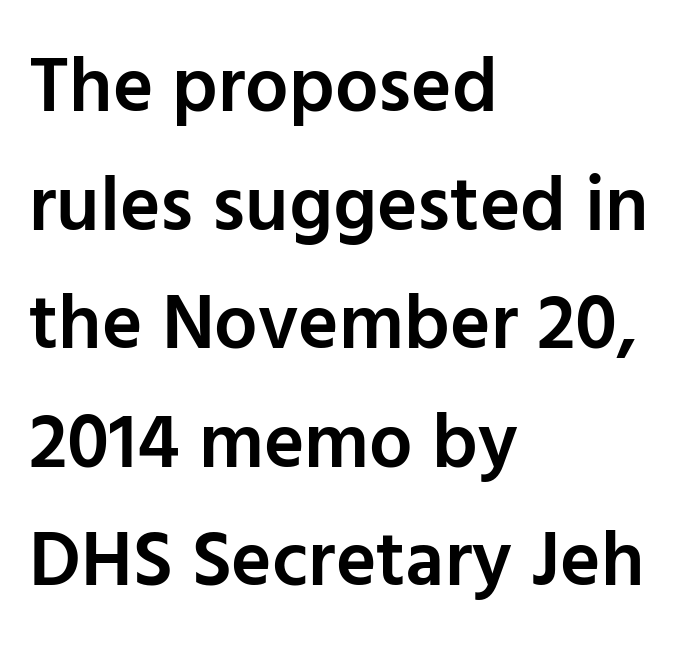
Q: Is the text bold? A: Semi-bold.
Q: Is the text italic (slanted)? A: No, it is upright.
Q: Is the typeface a serif or a sans-serif typeface? A: Sans-serif.
Q: Is the text underlined? A: No.
Q: How is the paragraph aligned? A: Left-aligned.
Q: Is the spacing between letters normal or unusually wide? A: Normal.
Q: Is the spacing between lines tight, normal or loose? A: Normal.
Q: Width (condensed, normal, or wide)? A: Normal.
Q: Stroke contrast? A: Low.
Q: x-height? A: Medium.
Q: Monospaced? A: No.
